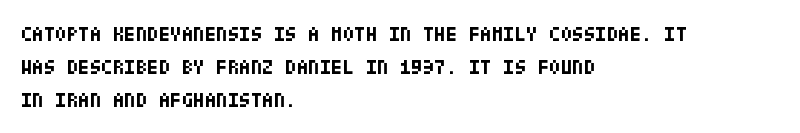
The image shows 21 px bold type, upright; set left-aligned, normal line spacing (1.56x), normal letter spacing, not underlined.
